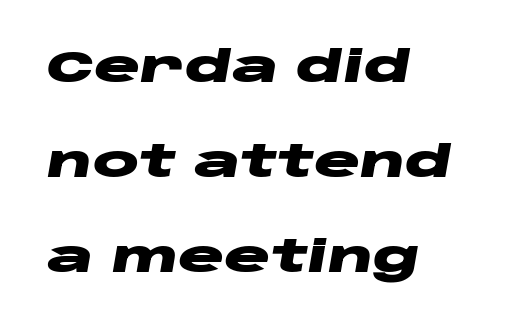
The image shows 43 px heavy, wide type, italic (leaning right); set left-aligned, loose line spacing (2.21x), normal letter spacing, not underlined; low stroke contrast and a large x-height.
